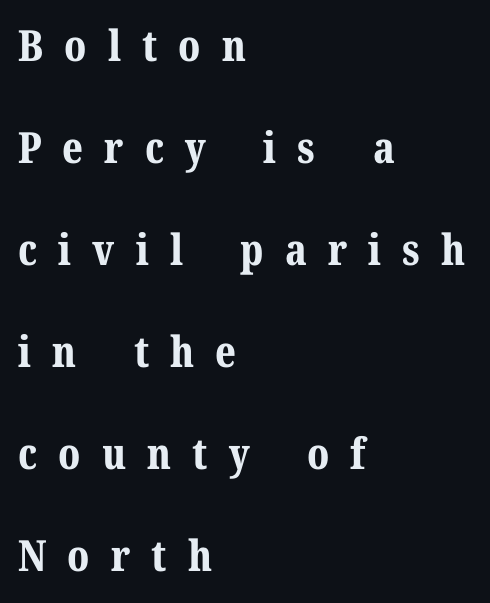
Q: Is the text bold? A: Yes.
Q: Is the text italic (slanted)? A: No, it is upright.
Q: Is the typeface a serif or a sans-serif typeface? A: Serif.
Q: Is the text underlined? A: No.
Q: How is the paragraph aligned? A: Left-aligned.
Q: Is the spacing between letters normal or unusually wide? A: Unusually wide.
Q: Is the spacing between lines tight, normal or loose? A: Loose.
Q: Width (condensed, normal, or wide)? A: Normal.
Q: Stroke contrast? A: Medium.
Q: x-height? A: Medium.
Q: Monospaced? A: No.
